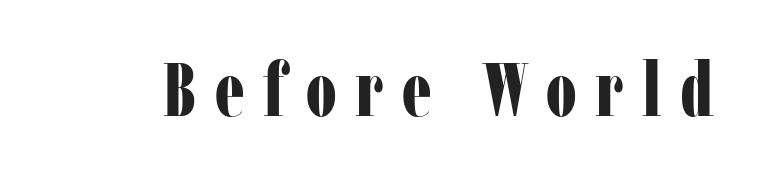
The image shows 75 px bold, condensed serif type, upright; set unusually wide letter spacing (+0.25 em), not underlined; low stroke contrast and a medium x-height.
